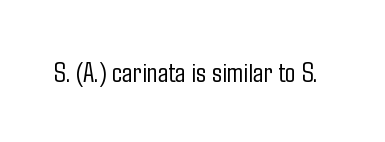
{"serif": "no", "italic": "no", "bold": "no", "weight": "light", "width": "condensed", "stroke_contrast": "low", "x_height": "medium", "monospaced": "no", "underline": "no", "letter_spacing": "normal", "letter_spacing_em": 0.0, "glyph_px": 28}
